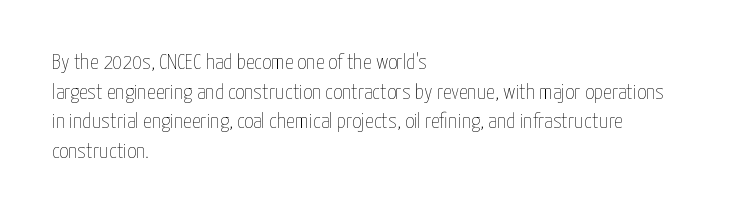
Q: Is the text bold? A: No.
Q: Is the text italic (slanted)? A: No, it is upright.
Q: Is the text underlined? A: No.
Q: How is the paragraph aligned? A: Left-aligned.
Q: Is the spacing between letters normal or unusually wide? A: Normal.
Q: Is the spacing between lines tight, normal or loose? A: Normal.
